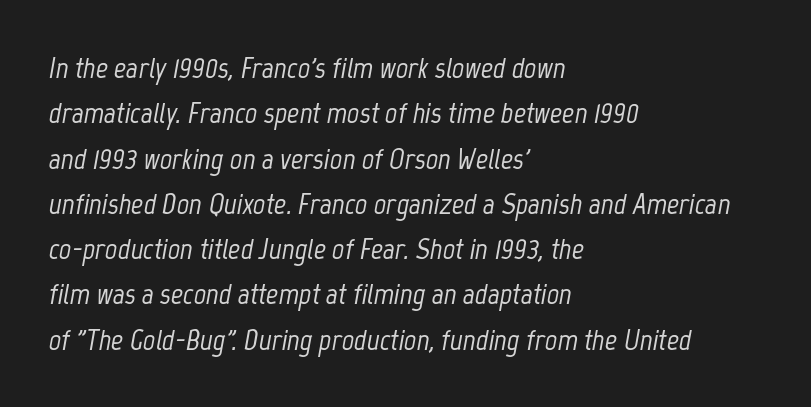
No extra tracking has been applied to these lines. Notice how descenders clear the ascenders below comfortably — that's standard leading. Typeset ragged right — the left edge is the straight one. Honestly, there is no underline to notice here at all. The passage shown is typed in a proportional face where columns would drift. Would a proofreader flag this as italicized? Yes.
